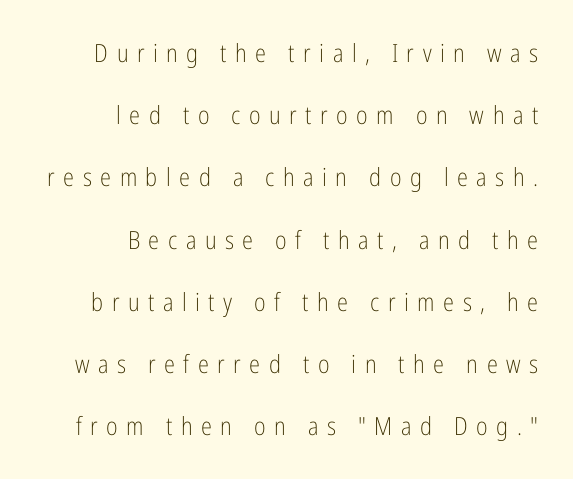
Caption: multi-line text, flush right, ragged left. Quick note: underline off. Students, note that the glyphs here are deliberately spaced far apart. Airy leading. Characters remain perfectly vertical along every line.
